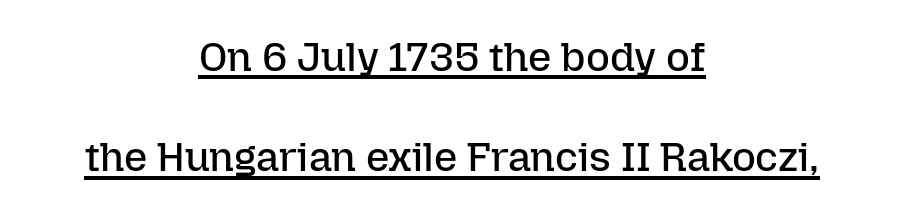
Q: Is the text bold? A: No.
Q: Is the text italic (slanted)? A: No, it is upright.
Q: Is the text underlined? A: Yes.
Q: How is the paragraph aligned? A: Centered.
Q: Is the spacing between letters normal or unusually wide? A: Normal.
Q: Is the spacing between lines tight, normal or loose? A: Loose.
Q: Width (condensed, normal, or wide)? A: Normal.
Q: Stroke contrast? A: Low.
Q: x-height? A: Medium.
Q: Monospaced? A: No.
